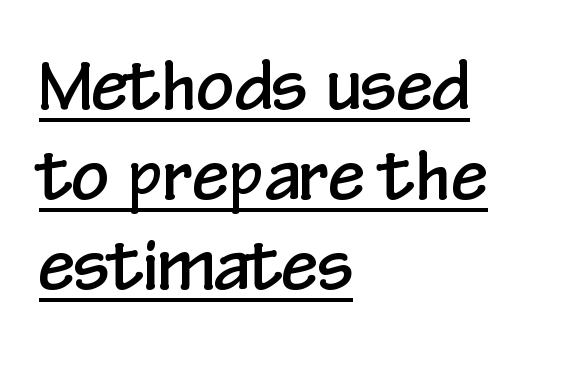
The letters carry no serifs — their stems end cleanly without finishing strokes. Between one letter and the next there's only the usual sliver of space. Think of a printed novel: that variable character pitch is what you see here. Layout note: lines flush left.
